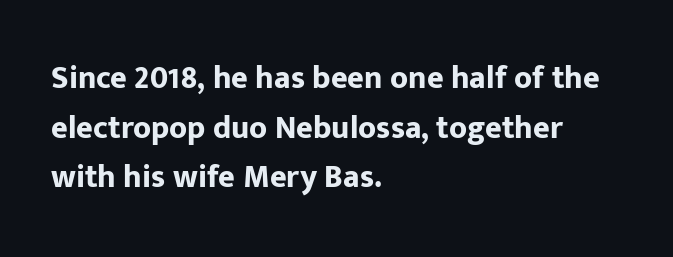
These lines keep a tight, regular rhythm from letter to letter. The block of text has a typical density, with ordinary space between rows. The ragged edge is on the right, which tells us the setting is flush left. Words float on clear page, feet unadorned. The strokes are fattened all the way to bold.
